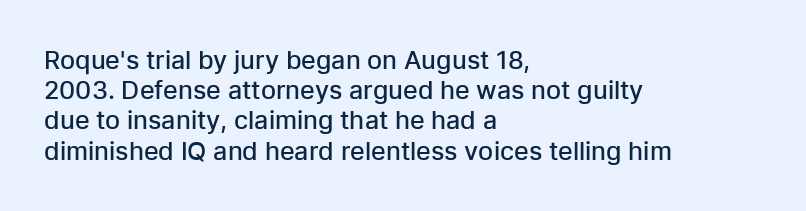
The image shows 25 px text type, upright; set left-aligned, line spacing 1.21x, normal letter spacing, not underlined.
